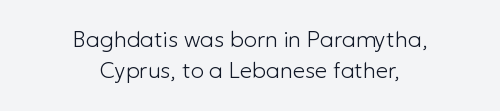
Q: Is the text bold? A: No.
Q: Is the text italic (slanted)? A: No, it is upright.
Q: Is the text underlined? A: No.
Q: How is the paragraph aligned? A: Centered.
Q: Is the spacing between letters normal or unusually wide? A: Normal.
Q: Is the spacing between lines tight, normal or loose? A: Normal.
